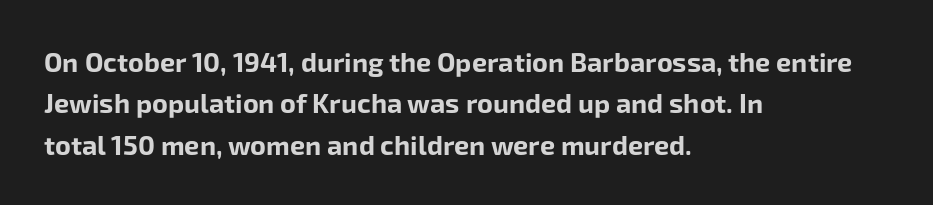
The image shows 27 px bold type, upright; set left-aligned, normal line spacing (1.53x), normal letter spacing, not underlined.
